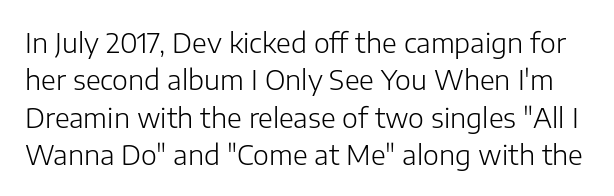
Q: Is the text bold? A: No.
Q: Is the text italic (slanted)? A: No, it is upright.
Q: Is the text underlined? A: No.
Q: Is the spacing between letters normal or unusually wide? A: Normal.
Q: Is the spacing between lines tight, normal or loose? A: Normal.
